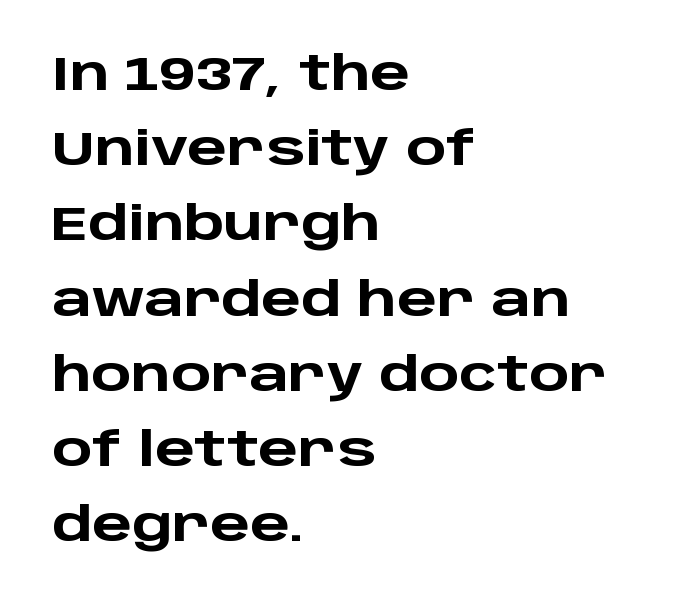
Interline gaps are of average width in this sample. The characters look thick and weighty, a clear bold. This rendering employs a face without finishing strokes, i.e., a sans-serif. The strip under each line holds only bare page. The letters stand straight up with perfectly vertical stems.
